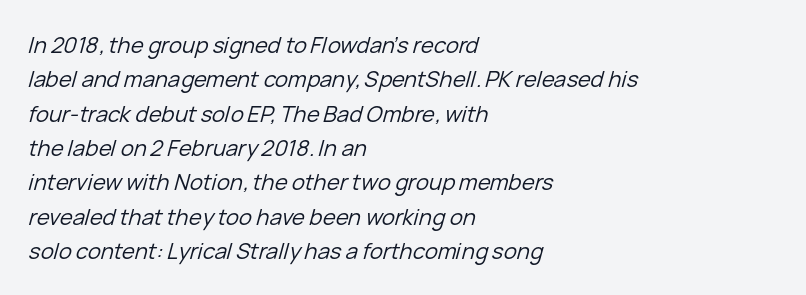
The image shows 22 px text type, italic (leaning right); set left-aligned, normal line spacing (1.56x), normal letter spacing, not underlined.
